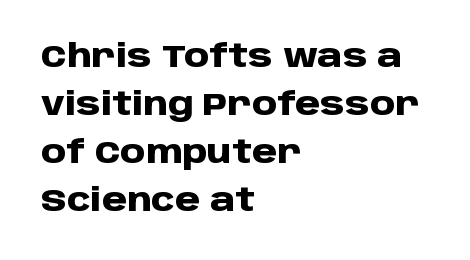
{"serif": "no", "italic": "no", "bold": "yes", "weight": "heavy", "width": "normal", "stroke_contrast": "low", "x_height": "large", "monospaced": "no", "underline": "no", "align": "left", "line_spacing": "normal", "line_spacing_ratio": 1.5, "letter_spacing": "normal", "letter_spacing_em": 0.0, "glyph_px": 32}
